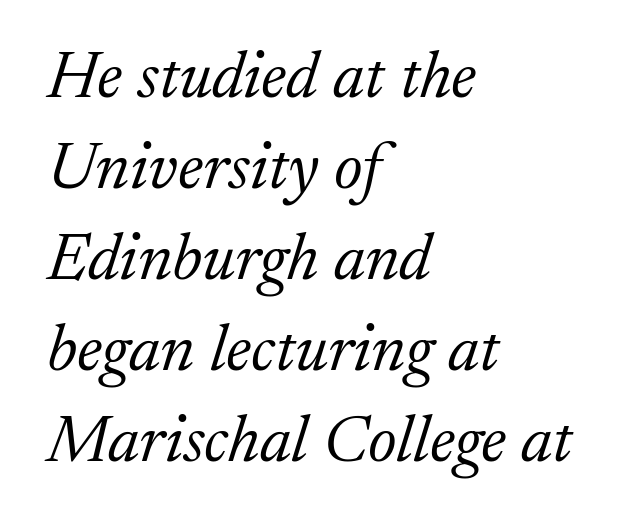
This sample uses plain, unmodified letter spacing. Stems here are at most as thick as an everyday book face. This sample uses an oblique cut, with every glyph tilted off the vertical. The glyphs are unaccompanied by any horizontal stroke below them. What kind of face is this? One with serifs.
